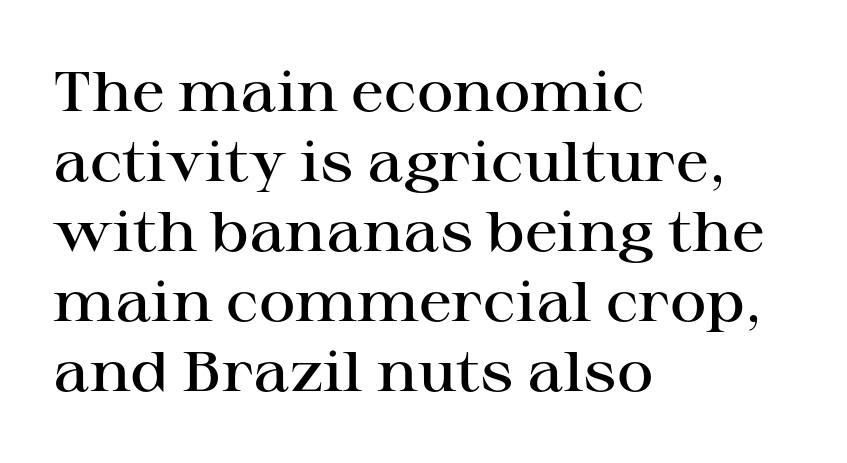
Q: Is the text bold? A: Semi-bold.
Q: Is the text italic (slanted)? A: No, it is upright.
Q: Is the typeface a serif or a sans-serif typeface? A: Serif.
Q: Is the text underlined? A: No.
Q: How is the paragraph aligned? A: Left-aligned.
Q: Is the spacing between letters normal or unusually wide? A: Normal.
Q: Is the spacing between lines tight, normal or loose? A: Normal.
Q: Width (condensed, normal, or wide)? A: Wide.
Q: Stroke contrast? A: High.
Q: x-height? A: Medium.
Q: Monospaced? A: No.
